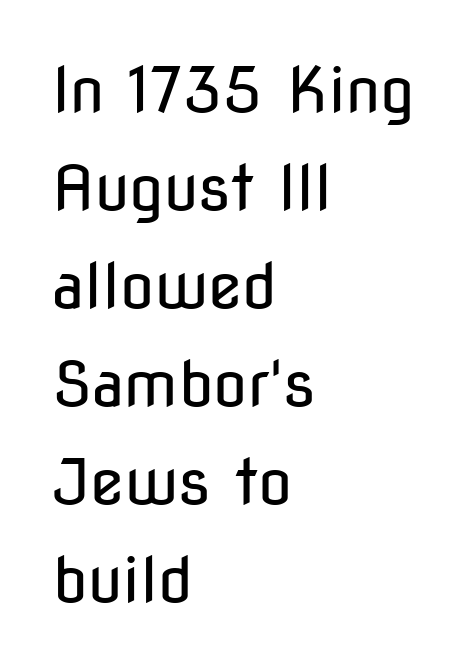
A clean baseline with only descenders dipping below it. Notice how descenders clear the ascenders below comfortably — that's standard leading. The letters stand upright; this is a roman face. A quiet, ordinary-to-light weight characterises the typeface.
